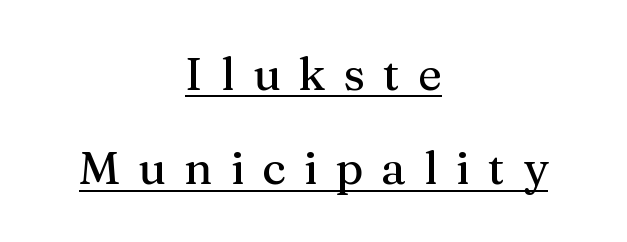
Q: Is the text italic (slanted)? A: No, it is upright.
Q: Is the typeface a serif or a sans-serif typeface? A: Serif.
Q: Is the text underlined? A: Yes.
Q: How is the paragraph aligned? A: Centered.
Q: Is the spacing between letters normal or unusually wide? A: Unusually wide.
Q: Is the spacing between lines tight, normal or loose? A: Loose.
Q: Width (condensed, normal, or wide)? A: Normal.
Q: Stroke contrast? A: Medium.
Q: x-height? A: Medium.
Q: Monospaced? A: No.
